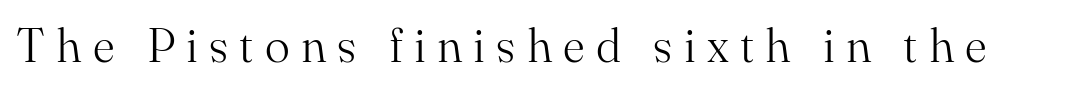
Q: Is the text bold? A: No.
Q: Is the text italic (slanted)? A: No, it is upright.
Q: Is the typeface a serif or a sans-serif typeface? A: Serif.
Q: Is the text underlined? A: No.
Q: Is the spacing between letters normal or unusually wide? A: Unusually wide.
Q: Width (condensed, normal, or wide)? A: Normal.
Q: Stroke contrast? A: Medium.
Q: x-height? A: Small.
Q: Monospaced? A: No.
